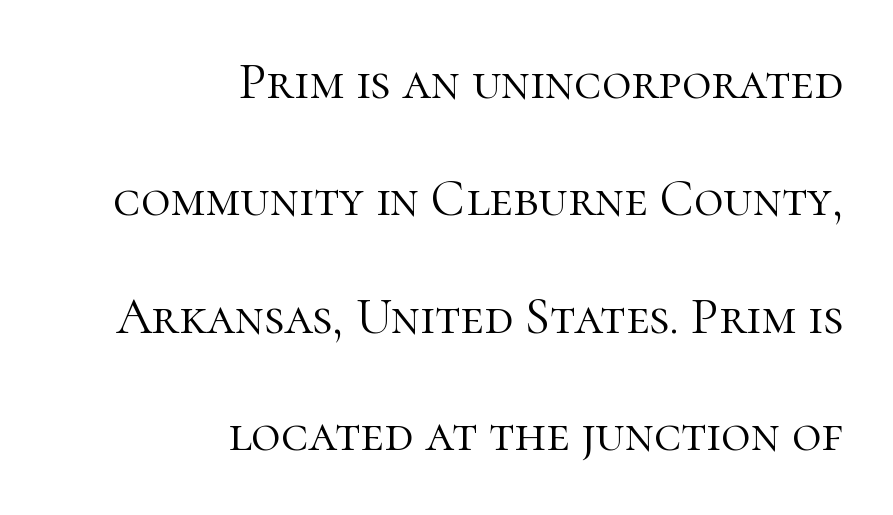
Q: Is the text bold? A: No.
Q: Is the text italic (slanted)? A: No, it is upright.
Q: Is the typeface a serif or a sans-serif typeface? A: Serif.
Q: Is the text underlined? A: No.
Q: How is the paragraph aligned? A: Right-aligned.
Q: Is the spacing between letters normal or unusually wide? A: Normal.
Q: Is the spacing between lines tight, normal or loose? A: Loose.
Q: Width (condensed, normal, or wide)? A: Normal.
Q: Stroke contrast? A: High.
Q: x-height? A: Medium.
Q: Monospaced? A: No.
